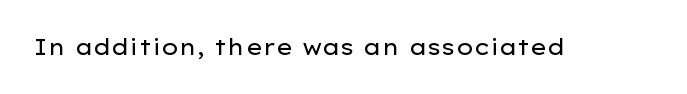
Q: Is the text bold? A: No.
Q: Is the text italic (slanted)? A: No, it is upright.
Q: Is the text underlined? A: No.
Q: Is the spacing between letters normal or unusually wide? A: Normal.
